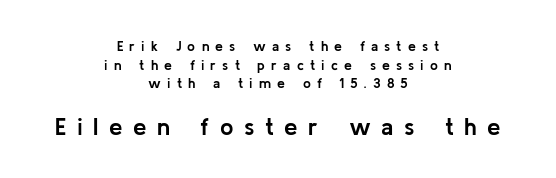
The image shows 24 px bold type, upright; set centered, normal line spacing (1.33x), unusually wide letter spacing (+0.44 em), not underlined; the second (bottom) block is 1.71x larger.
